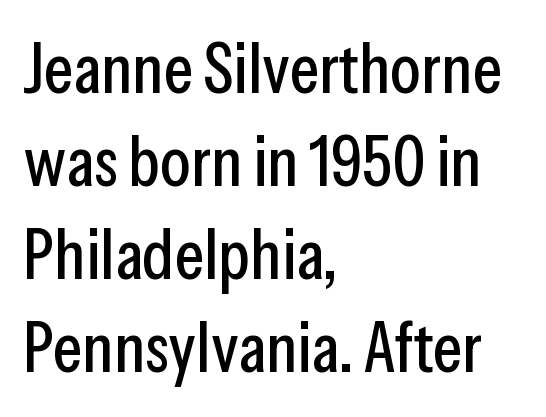
The passage is arranged the way most books set body copy — flush left. The glyphs in this specimen are sans serif. Looks like regular typesetting: each glyph gets only the width it needs. The face used here is rendered with its standard letterfit.
